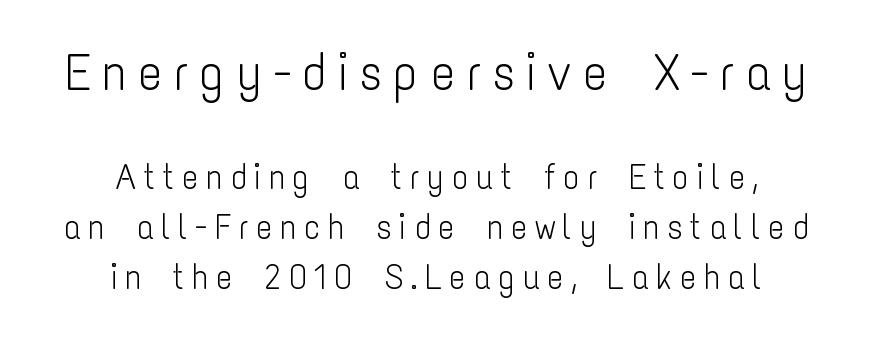
Reading down the column, the eye jumps a familiar distance to each next line. Is this a fixed-width face? No — the glyphs have proportional, varying widths. The compositor balanced each line on the midline. Vertical strokes here are truly vertical. The face used here appears at its bigger size in the upper chunk. Lines of text with bare space underneath.
